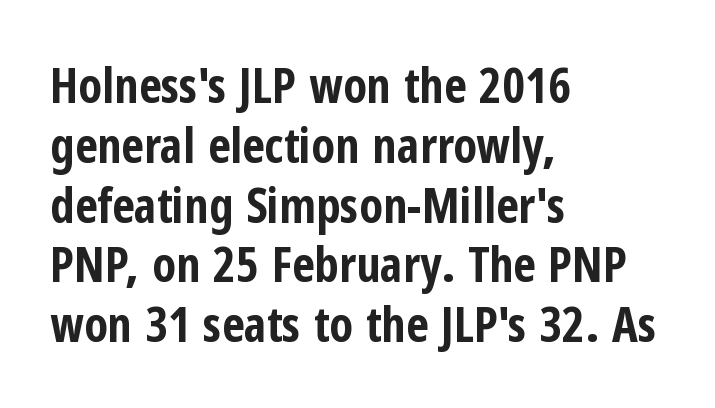
Q: Is the text bold? A: Yes.
Q: Is the text italic (slanted)? A: No, it is upright.
Q: Is the typeface a serif or a sans-serif typeface? A: Sans-serif.
Q: Is the text underlined? A: No.
Q: How is the paragraph aligned? A: Left-aligned.
Q: Is the spacing between letters normal or unusually wide? A: Normal.
Q: Width (condensed, normal, or wide)? A: Condensed.
Q: Stroke contrast? A: Low.
Q: x-height? A: Medium.
Q: Monospaced? A: No.
